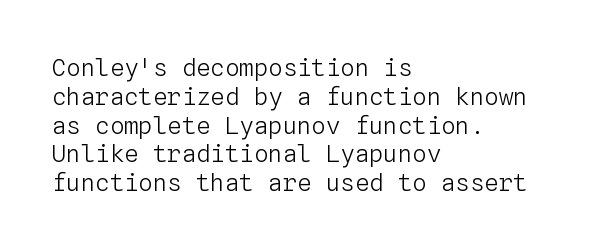
The image shows 24 px text type, upright; set left-aligned, line spacing 1.2x, normal letter spacing, not underlined.
